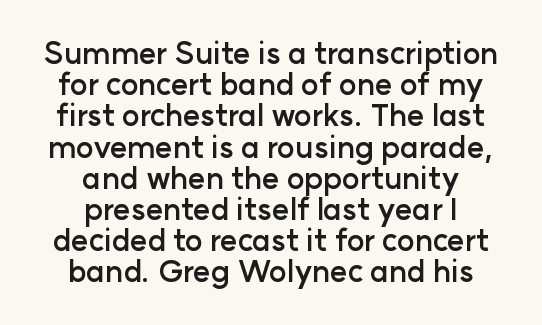
{"serif": "no", "italic": "no", "bold": "yes", "weight": "semibold", "width": "normal", "stroke_contrast": "low", "x_height": "medium", "monospaced": "no", "underline": "no", "align": "center", "line_spacing": "tight", "line_spacing_ratio": 1.04, "letter_spacing": "normal", "letter_spacing_em": 0.0, "glyph_px": 30}
